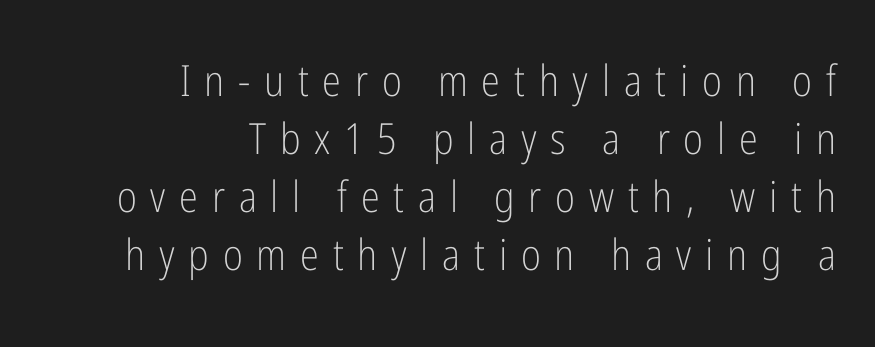
The image shows 43 px light, condensed sans-serif type, upright; set right-aligned, normal line spacing (1.35x), unusually wide letter spacing (+0.32 em), not underlined; low stroke contrast and a medium x-height.
